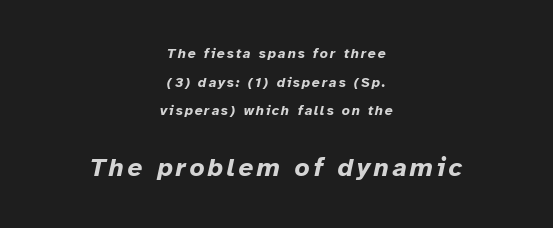
{"italic": "yes", "lean": "right", "slant_degrees": 12, "bold": "yes", "underline": "no", "align": "center", "line_spacing": "loose", "line_spacing_ratio": 2.05, "larger_block": "second", "size_ratio": 1.86, "glyph_px": 26}
